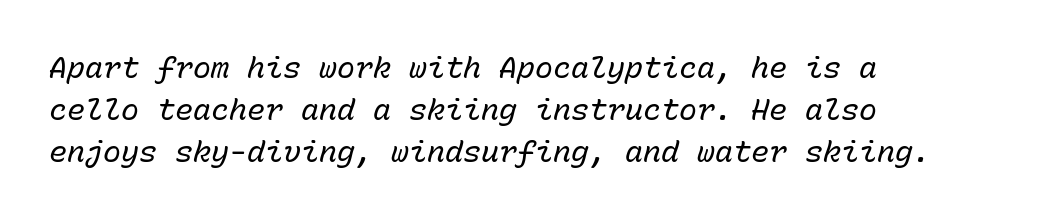
The image shows 30 px regular-weight type, italic (leaning right), monospaced; set left-aligned, normal line spacing (1.4x), normal letter spacing, not underlined; low stroke contrast and a medium x-height.
